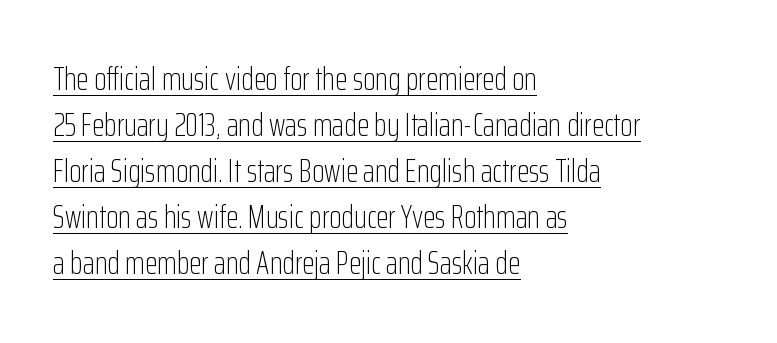
The image shows 32 px light, condensed sans-serif type, upright; set left-aligned, normal line spacing (1.44x), normal letter spacing, underlined; low stroke contrast and a medium x-height.
